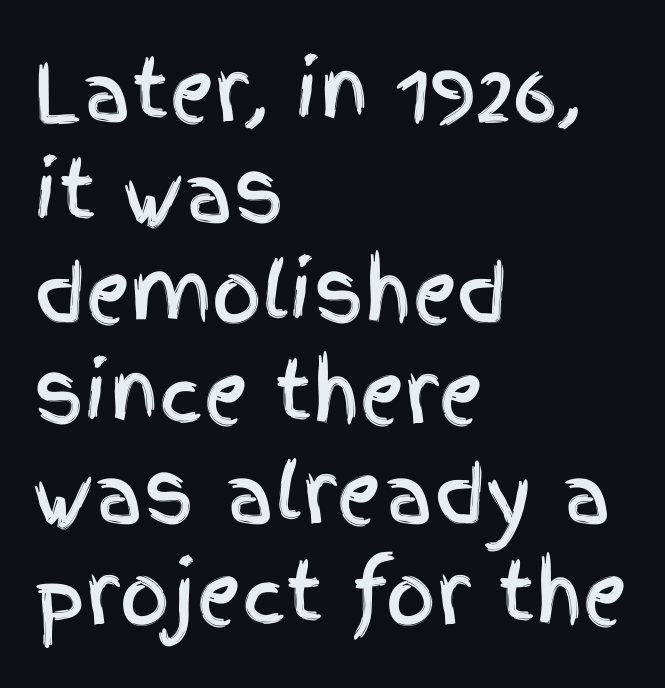
The image shows 78 px condensed sans-serif type, upright; set left-aligned, normal line spacing (1.29x), normal letter spacing, not underlined; a large x-height.
